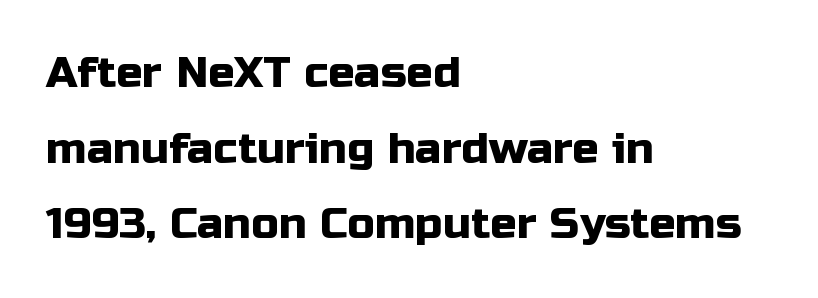
Vertical strokes here are truly vertical. Nothing sits at the stroke ends, so this counts as sans-serif. This sample has the flowing, uneven cadence of proportional lettering. Left-aligned paragraph, ragged on the right.
